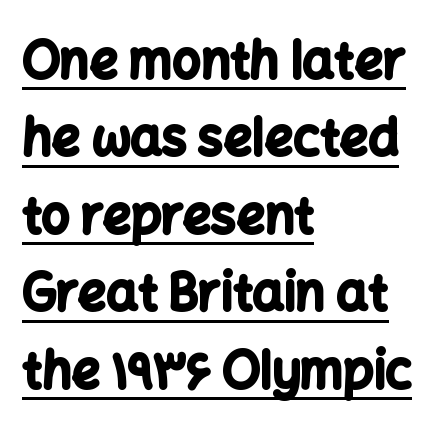
Varying glyph widths throughout — classic text-font behaviour. The lines are quadded left. In terms of posture, this sample is upright. Regarding leading, the lines here are spaced in the standard way.
